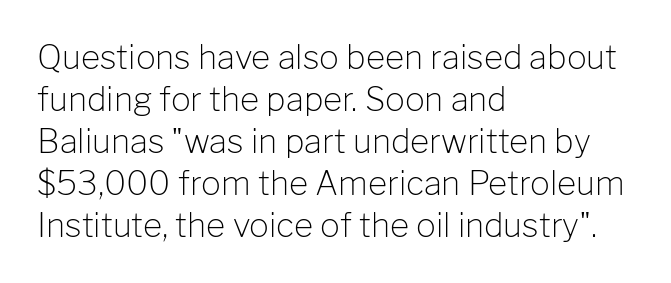
Q: Is the text bold? A: No.
Q: Is the text italic (slanted)? A: No, it is upright.
Q: Is the typeface a serif or a sans-serif typeface? A: Sans-serif.
Q: Is the text underlined? A: No.
Q: How is the paragraph aligned? A: Left-aligned.
Q: Is the spacing between letters normal or unusually wide? A: Normal.
Q: Is the spacing between lines tight, normal or loose? A: Normal.
Q: Width (condensed, normal, or wide)? A: Normal.
Q: Stroke contrast? A: Low.
Q: x-height? A: Medium.
Q: Monospaced? A: No.
